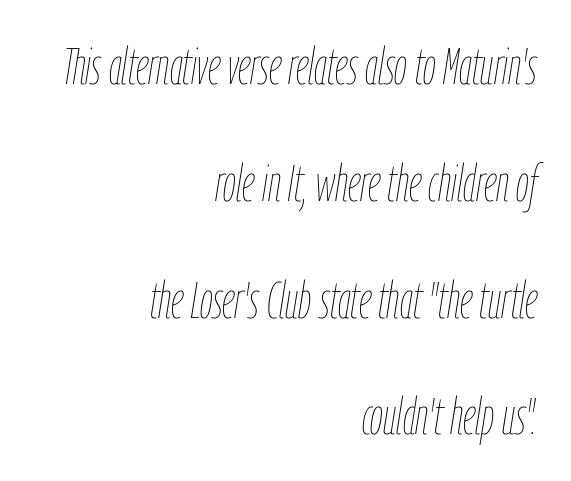
Q: Is the text bold? A: No.
Q: Is the text italic (slanted)? A: Yes, it leans right by about 9 degrees.
Q: Is the text underlined? A: No.
Q: How is the paragraph aligned? A: Right-aligned.
Q: Is the spacing between letters normal or unusually wide? A: Normal.
Q: Is the spacing between lines tight, normal or loose? A: Loose.
Q: Width (condensed, normal, or wide)? A: Condensed.
Q: Stroke contrast? A: Low.
Q: x-height? A: Medium.
Q: Monospaced? A: No.
